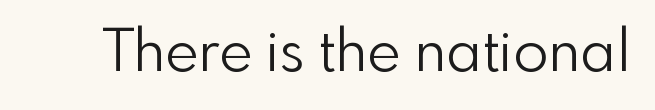
Nope, no serifs anywhere on these letters. The letters look calm and open, with moderate or lighter stems. Look at the tracking — it's just the regular setting, nothing added. The type sits square on the baseline with zero lean.
